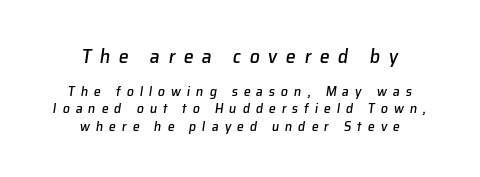
Which chunk is bigger? The first one — the top block dwarfs the bottom. Does extra space separate the letters? Yes, quite a lot of it. Typeset on center — no edge is straight. This is oblique type, the kind used for emphasis or titles. Clear beneath every line of the passage.
